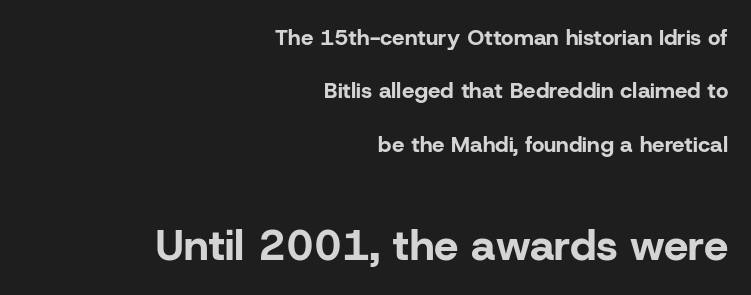
The image shows 43 px bold sans-serif type, upright; set right-aligned, loose line spacing (2.43x), normal letter spacing, not underlined; the second (bottom) block is 1.95x larger; low stroke contrast and a medium x-height.
